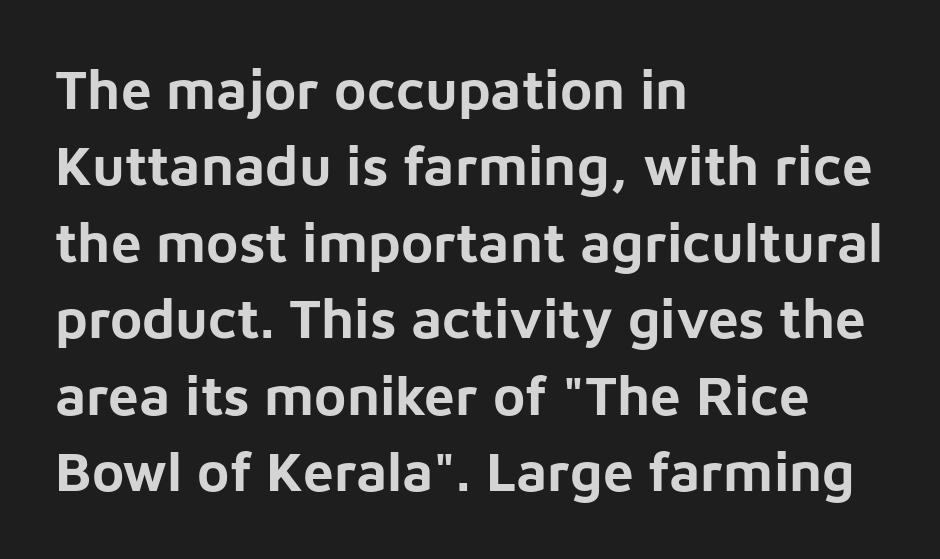
The image shows 55 px bold sans-serif type, upright; set left-aligned, normal line spacing (1.39x), normal letter spacing, not underlined; low stroke contrast and a medium x-height.
